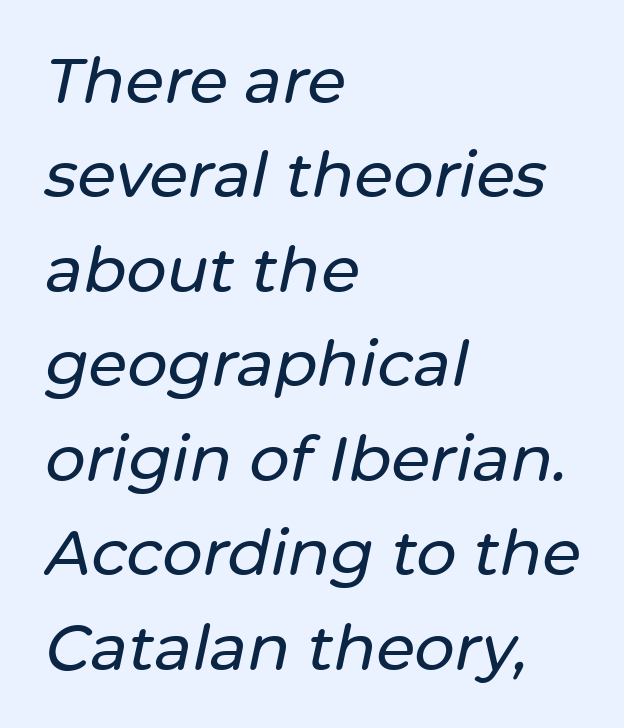
The image shows 63 px text type, italic (leaning right); set left-aligned, normal line spacing (1.5x), normal letter spacing, not underlined; low stroke contrast and a medium x-height.
